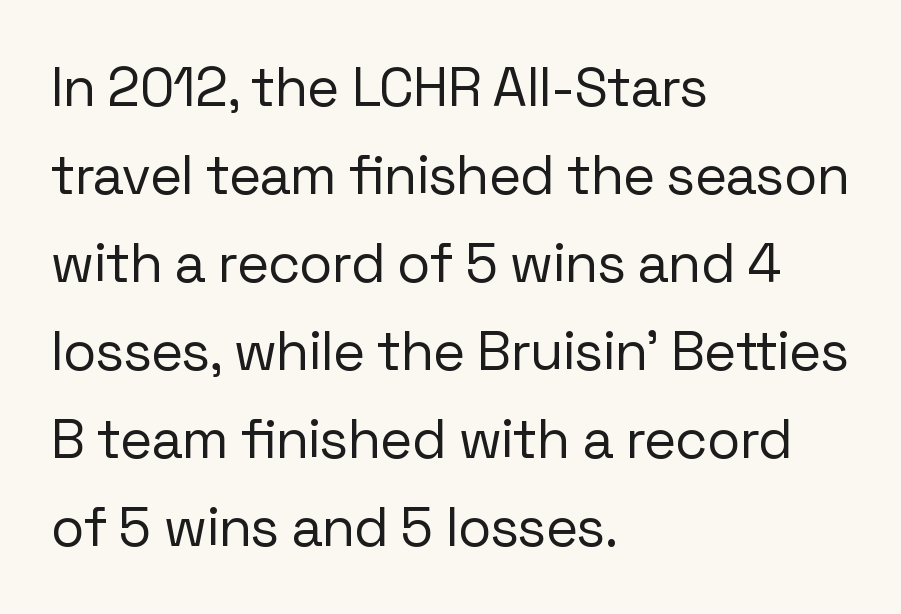
All the whitespace from short lines collects on the right. Spacing verdict: proportional, widths tailored to each character. Beneath every word, the page is bare. The font's upright variant was chosen for this text.
